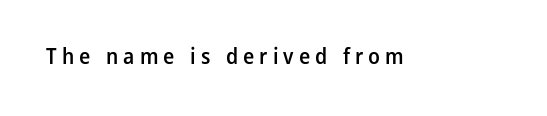
Q: Is the text bold? A: Semi-bold.
Q: Is the text italic (slanted)? A: No, it is upright.
Q: Is the text underlined? A: No.
Q: Is the spacing between letters normal or unusually wide? A: Unusually wide.
